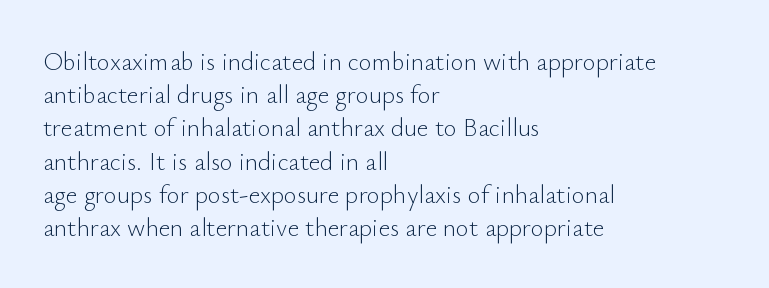
The image shows 25 px text type, upright; set left-aligned, normal line spacing (1.33x), normal letter spacing, not underlined.
